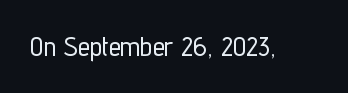
This rendering leaves character spacing at its baseline value. Has an underline been added? It has not. No italicization has been applied; the sample stays upright.
